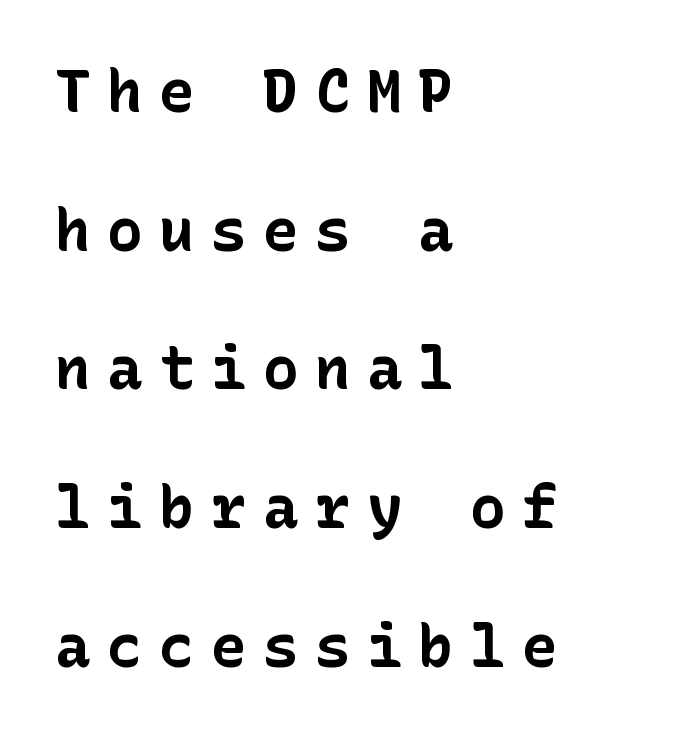
The image shows 59 px bold sans-serif type, upright; set left-aligned, loose line spacing (2.35x), unusually wide letter spacing (+0.28 em), not underlined; low stroke contrast and a medium x-height.
